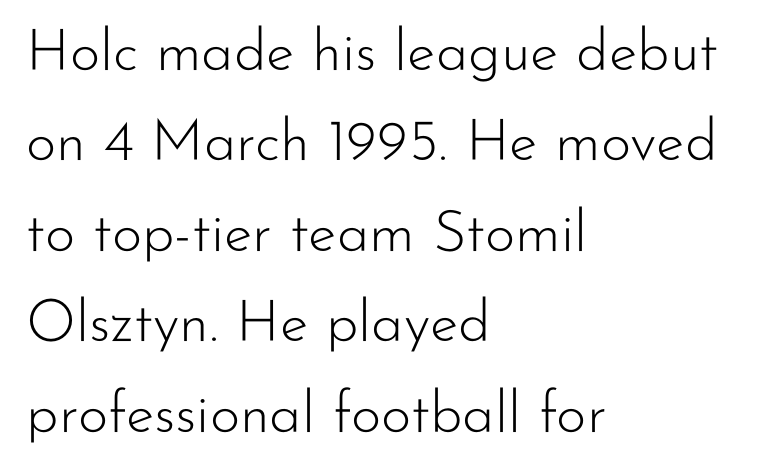
Q: Is the text bold? A: No.
Q: Is the text italic (slanted)? A: No, it is upright.
Q: Is the typeface a serif or a sans-serif typeface? A: Sans-serif.
Q: Is the text underlined? A: No.
Q: How is the paragraph aligned? A: Left-aligned.
Q: Is the spacing between letters normal or unusually wide? A: Normal.
Q: Is the spacing between lines tight, normal or loose? A: Normal.
Q: Width (condensed, normal, or wide)? A: Normal.
Q: Stroke contrast? A: Low.
Q: x-height? A: Small.
Q: Monospaced? A: No.
